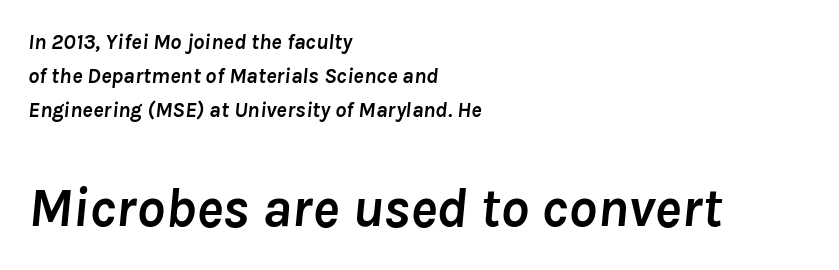
Q: Is the text bold? A: Yes.
Q: Is the text italic (slanted)? A: Yes, it leans right by about 8 degrees.
Q: Is the text underlined? A: No.
Q: How is the paragraph aligned? A: Left-aligned.
Q: Is the spacing between letters normal or unusually wide? A: Normal.
Q: Is the spacing between lines tight, normal or loose? A: Normal.
Q: Which block of text is set in a larger size, the first (top) or the second (bottom)? A: The second (bottom) one.
Q: Width (condensed, normal, or wide)? A: Normal.
Q: Stroke contrast? A: Low.
Q: x-height? A: Medium.
Q: Monospaced? A: No.
